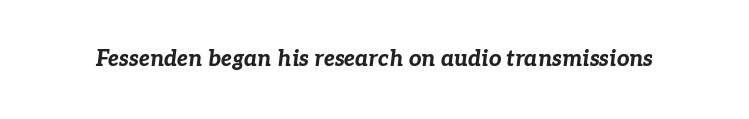
Observe the lean: these are italic letterforms. Does extra space separate the letters? No, they use regular spacing. These words are printed bold, with thick strokes throughout. A clean baseline with only descenders dipping below it.
